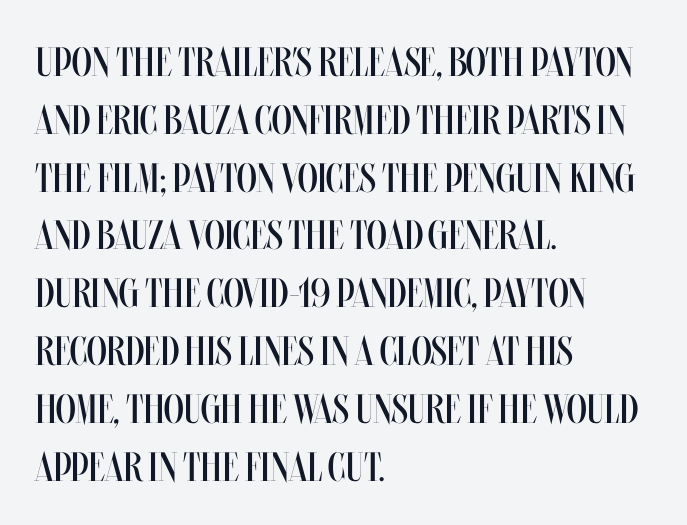
If you drew a ruler down the left edge, every line would touch it. This sample uses plain, unmodified letter spacing. Ink coverage per letter is moderate at most. These lines are rendered in a variable-pitch font. Baseline-to-baseline distance is the conventional proportion of letter height. The letters stand upright; this is a roman face.
